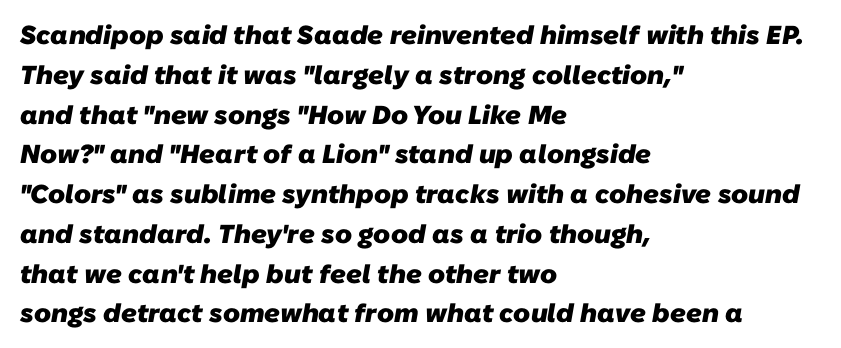
Q: Is the text bold? A: Yes.
Q: Is the text underlined? A: No.
Q: How is the paragraph aligned? A: Left-aligned.
Q: Is the spacing between letters normal or unusually wide? A: Normal.
Q: Is the spacing between lines tight, normal or loose? A: Normal.
